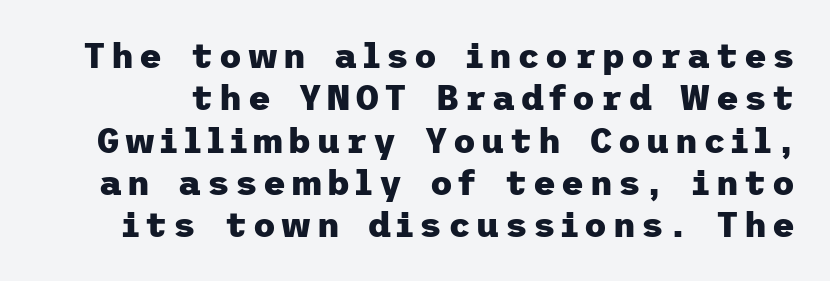
Q: Is the text bold? A: Yes.
Q: Is the text italic (slanted)? A: No, it is upright.
Q: Is the typeface a serif or a sans-serif typeface? A: Sans-serif.
Q: Is the text underlined? A: No.
Q: Width (condensed, normal, or wide)? A: Normal.
Q: Stroke contrast? A: Low.
Q: x-height? A: Medium.
